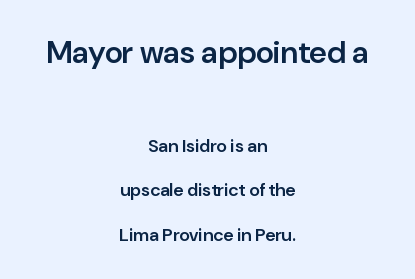
Q: Is the text bold? A: Semi-bold.
Q: Is the text italic (slanted)? A: No, it is upright.
Q: Is the typeface a serif or a sans-serif typeface? A: Sans-serif.
Q: Is the text underlined? A: No.
Q: How is the paragraph aligned? A: Centered.
Q: Is the spacing between letters normal or unusually wide? A: Normal.
Q: Is the spacing between lines tight, normal or loose? A: Loose.
Q: Which block of text is set in a larger size, the first (top) or the second (bottom)? A: The first (top) one.
Q: Width (condensed, normal, or wide)? A: Normal.
Q: Stroke contrast? A: Low.
Q: x-height? A: Medium.
Q: Monospaced? A: No.
